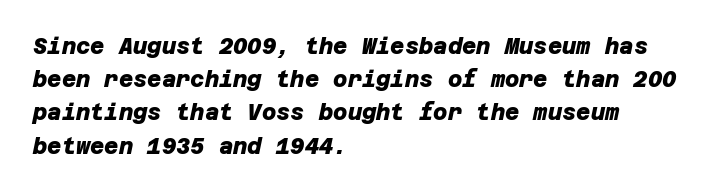
Where is the straight margin? On the left. Each row of text sits above clean, open space. Leading matches the norm, producing a regular column. The letters are bold, with thick, heavy strokes.
